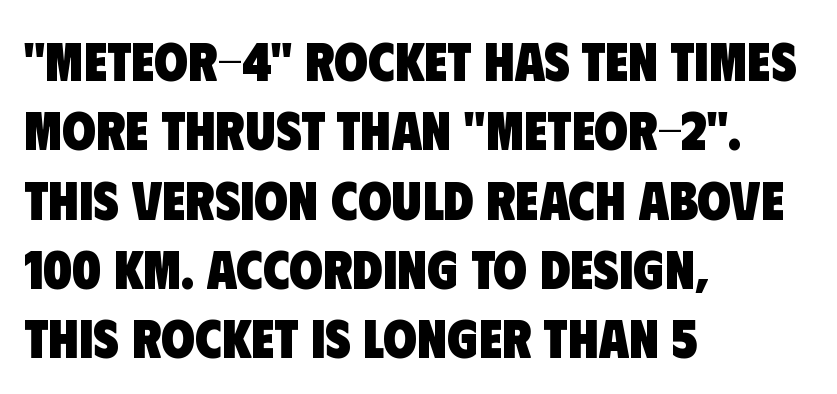
{"serif": "no", "bold": "yes", "weight": "heavy", "width": "condensed", "stroke_contrast": "low", "x_height": "large", "monospaced": "no", "underline": "no", "align": "left", "line_spacing": "normal", "line_spacing_ratio": 1.26, "letter_spacing": "normal", "letter_spacing_em": 0.0, "glyph_px": 55}
